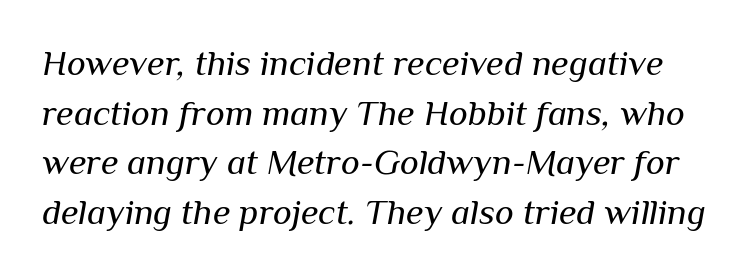
In terms of letterspacing, this is plain default setting. Characters are canted at an angle relative to the baseline's perpendicular. Vertical stems look standard width or narrower in stroke. Has an underline been added? It has not.
